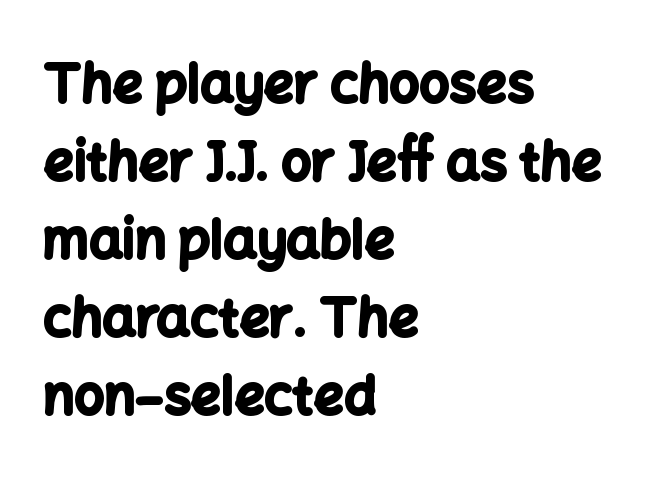
{"serif": "no", "italic": "no", "bold": "yes", "weight": "bold", "width": "normal", "stroke_contrast": "low", "x_height": "medium", "monospaced": "no", "underline": "no", "align": "left", "line_spacing": "normal", "line_spacing_ratio": 1.47, "letter_spacing": "normal", "letter_spacing_em": 0.0, "glyph_px": 53}
